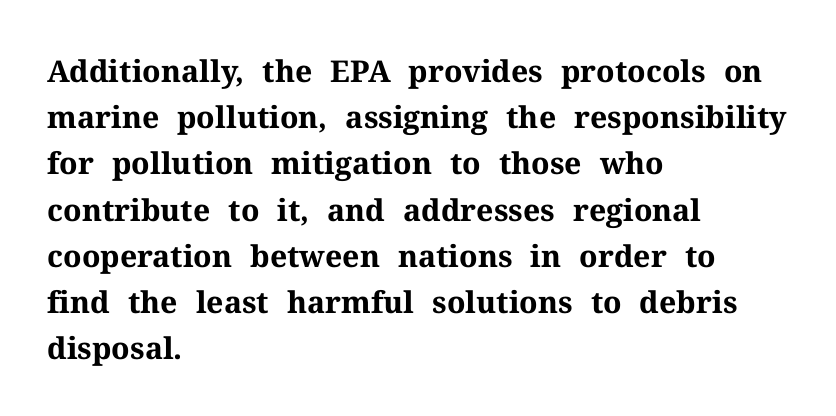
{"serif": "yes", "italic": "no", "bold": "yes", "weight": "bold", "width": "normal", "stroke_contrast": "medium", "x_height": "medium", "monospaced": "no", "underline": "no", "align": "left", "line_spacing": "normal", "line_spacing_ratio": 1.54, "letter_spacing": "normal", "letter_spacing_em": 0.0, "glyph_px": 30}
